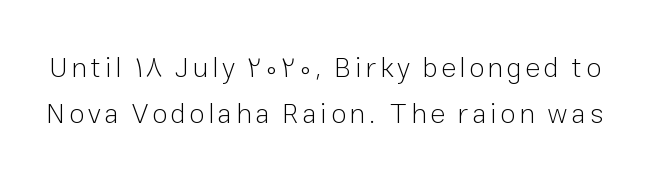
The passage shown is typeset with a sans-serif family. Descender tails drop into unmarked territory. The leading is moderate, giving the passage an even texture. Varying glyph widths throughout — classic text-font behaviour. Weight: regular or lighter. In terms of posture, this sample is upright.
